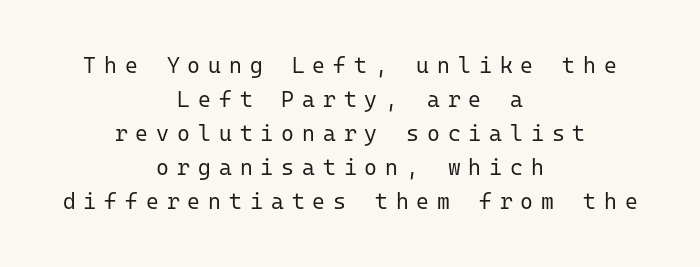
The rag falls on both sides of this text block equally. How are the letters spaced? Widely, with obvious added tracking. Compared with typical paragraphs, the rows here are spaced about the same. A typesetter would mark this as roman, not italic.
